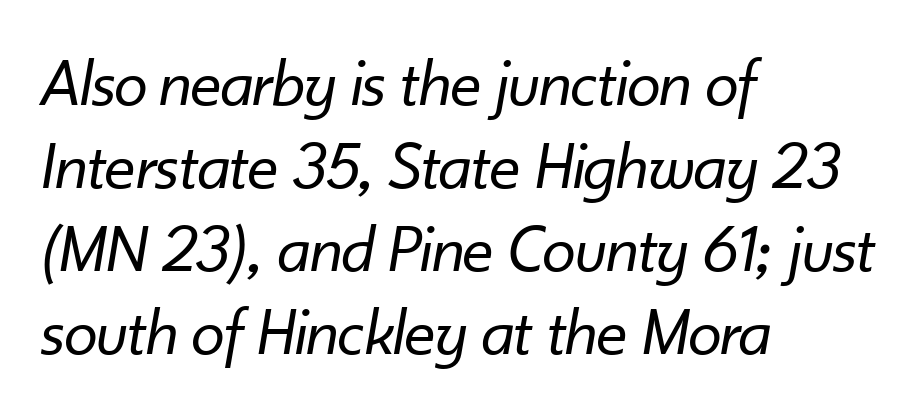
The image shows 68 px regular-weight type, italic (leaning right); set left-aligned, line spacing 1.22x, normal letter spacing, not underlined; low stroke contrast and a small x-height.
